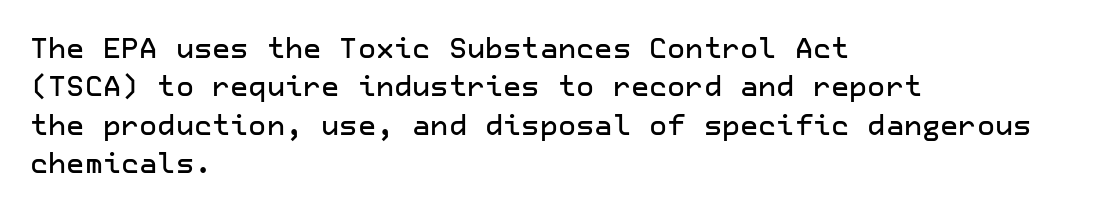
Caption: standard tracking, unaltered. The letters carry no serifs — their stems end cleanly without finishing strokes. Any mark beneath the type? The region is blank. The passage is arranged the way most books set body copy — flush left. This block has exactly the height ordinary leading produces. This sample uses an upright cut, with every glyph sitting square on the baseline.
